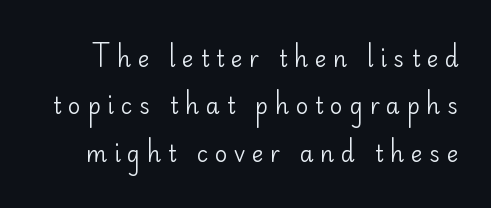
Q: Is the text bold? A: No.
Q: Is the text italic (slanted)? A: No, it is upright.
Q: Is the text underlined? A: No.
Q: Is the spacing between letters normal or unusually wide? A: Unusually wide.
Q: Is the spacing between lines tight, normal or loose? A: Loose.
